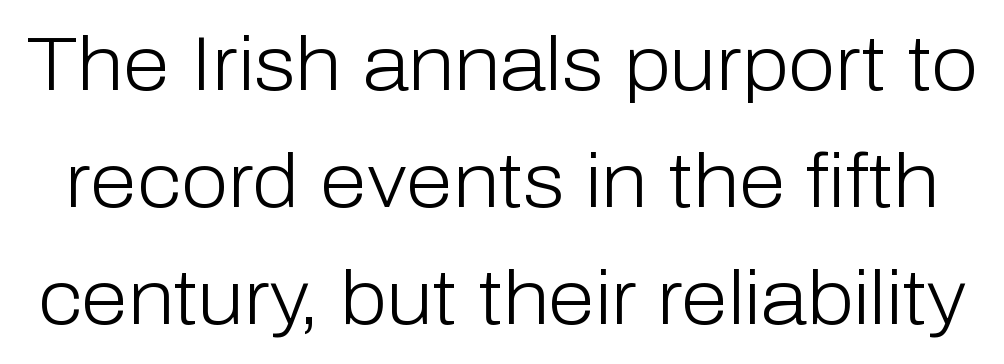
Descender tails drop into unmarked territory. Inter-character spacing is left at the font's built-in metrics. Is this a fixed-width face? No — the glyphs have proportional, varying widths. This is roman type, the default non-slanted kind. Examine the stroke ends and you'll find no serifs.
